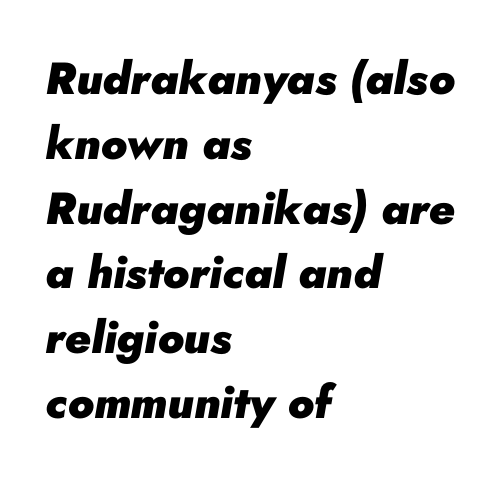
The image shows 45 px heavy type, italic (leaning right); set left-aligned, normal line spacing (1.44x), normal letter spacing, not underlined; low stroke contrast and a small x-height.
